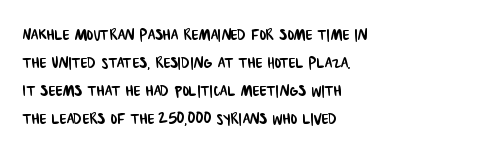
Q: Is the text underlined? A: No.
Q: How is the paragraph aligned? A: Left-aligned.
Q: Is the spacing between letters normal or unusually wide? A: Normal.
Q: Is the spacing between lines tight, normal or loose? A: Normal.
